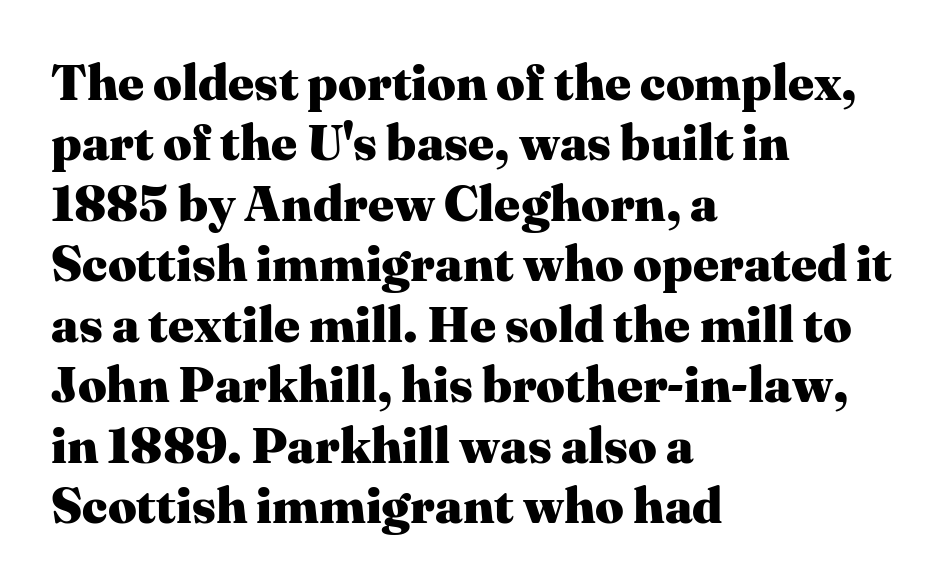
The image shows 50 px heavy serif type, upright; set left-aligned, line spacing 1.21x, normal letter spacing, not underlined; medium stroke contrast and a medium x-height.
